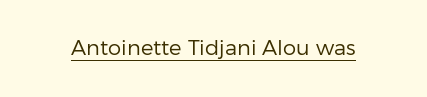
The image shows 21 px text type, upright; set normal letter spacing, underlined.
